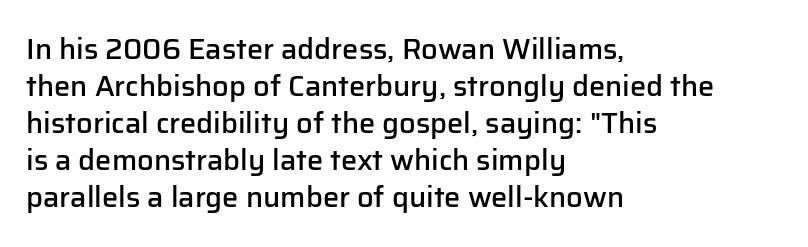
The image shows 29 px semibold sans-serif type, upright; set left-aligned, normal line spacing (1.28x), normal letter spacing, not underlined; low stroke contrast and a medium x-height.
